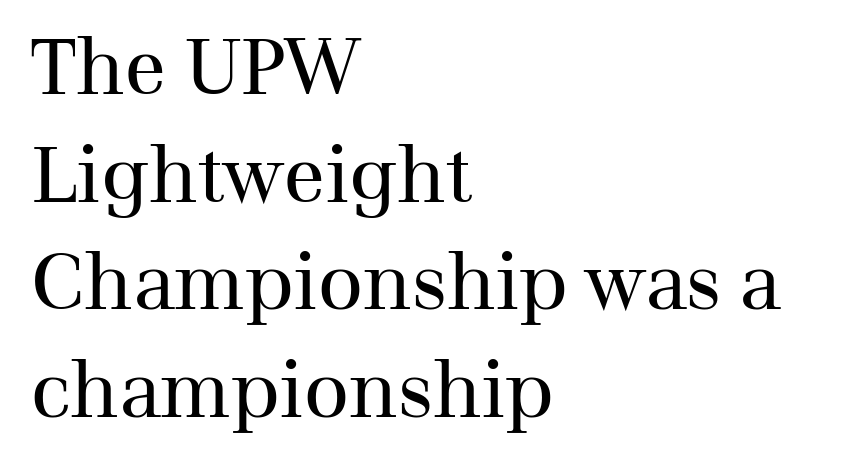
{"serif": "yes", "italic": "no", "bold": "no", "weight": "regular", "width": "normal", "stroke_contrast": "medium", "x_height": "medium", "monospaced": "no", "underline": "no", "align": "left", "line_spacing": "normal", "line_spacing_ratio": 1.38, "letter_spacing": "normal", "letter_spacing_em": 0.0, "glyph_px": 78}
